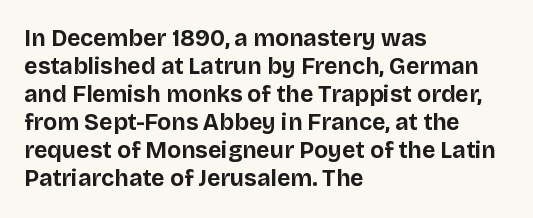
The image shows 23 px bold type, upright; set left-aligned, line spacing 1.22x, normal letter spacing, not underlined.
